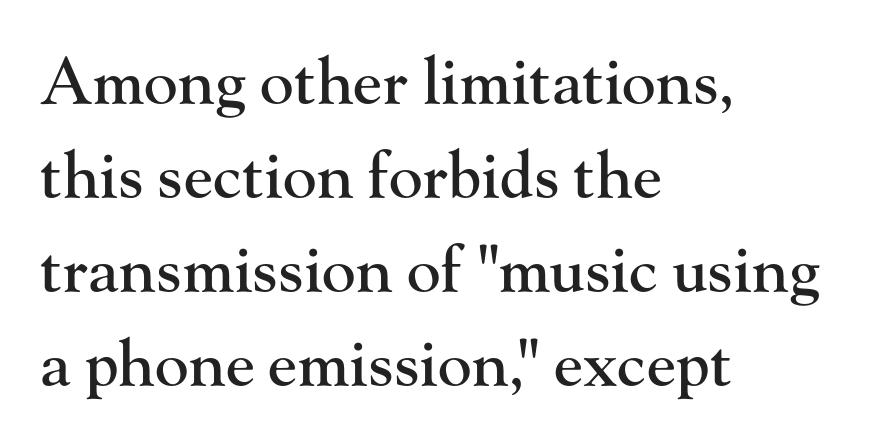
{"serif": "yes", "italic": "no", "width": "normal", "stroke_contrast": "high", "x_height": "small", "monospaced": "no", "underline": "no", "align": "left", "line_spacing": "normal", "line_spacing_ratio": 1.47, "letter_spacing": "normal", "letter_spacing_em": 0.0, "glyph_px": 64}
